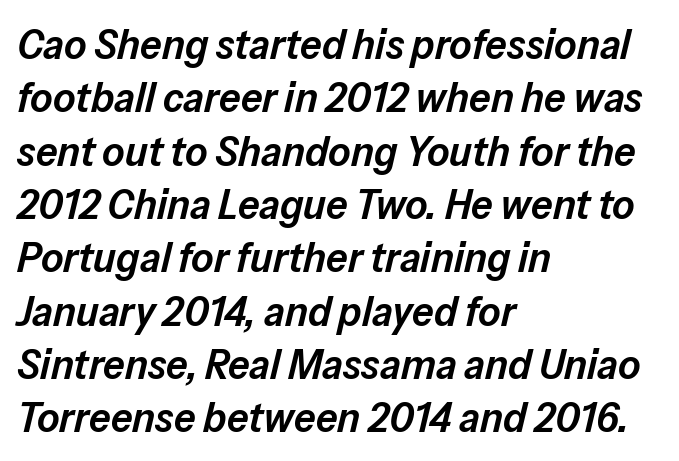
The specimen reads as italic at a glance. Type without underlining. As a designer I'd log this as weight 600, semibold. Line starts are locked; line ends wander. Character widths vary here, with narrow letters taking less room than wide ones.
